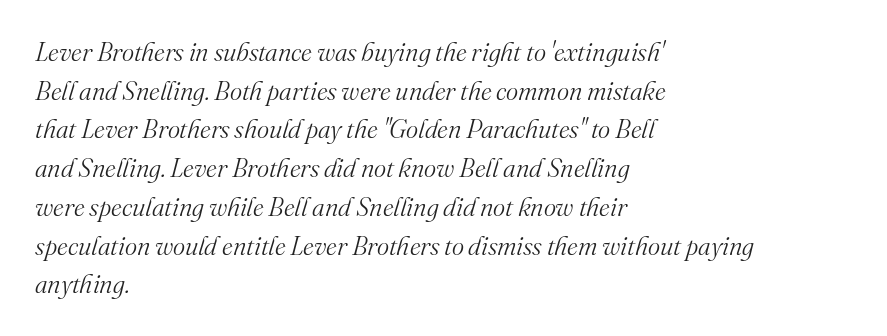
{"italic": "yes", "lean": "right", "slant_degrees": 16, "bold": "no", "underline": "no", "align": "left", "line_spacing": "normal", "line_spacing_ratio": 1.49, "letter_spacing": "normal", "letter_spacing_em": 0.0, "glyph_px": 26}
